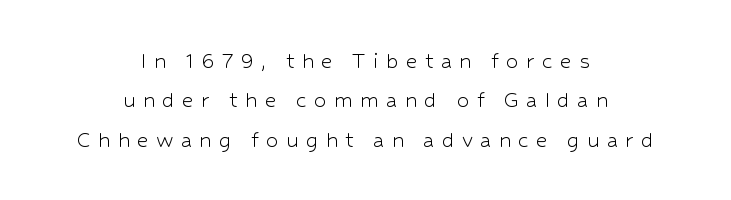
The image shows 25 px text type, upright; set centered, normal line spacing (1.58x), unusually wide letter spacing (+0.29 em), not underlined.
